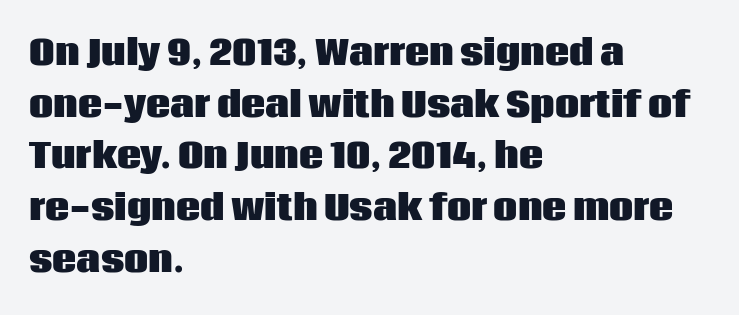
Q: Is the text bold? A: Yes.
Q: Is the text italic (slanted)? A: No, it is upright.
Q: Is the typeface a serif or a sans-serif typeface? A: Sans-serif.
Q: Is the text underlined? A: No.
Q: How is the paragraph aligned? A: Left-aligned.
Q: Is the spacing between letters normal or unusually wide? A: Normal.
Q: Is the spacing between lines tight, normal or loose? A: Normal.
Q: Width (condensed, normal, or wide)? A: Normal.
Q: Stroke contrast? A: Low.
Q: x-height? A: Large.
Q: Monospaced? A: No.
